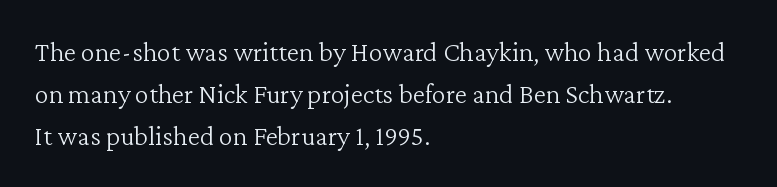
Stroke mass is kept to a normal reading level or below. The vertical gap from one line to the next is medium. The specimen omits any rule beneath the text block's lines. Line starts are locked; line ends wander. Unlike a clean sans, this face finishes its strokes with serifs.
